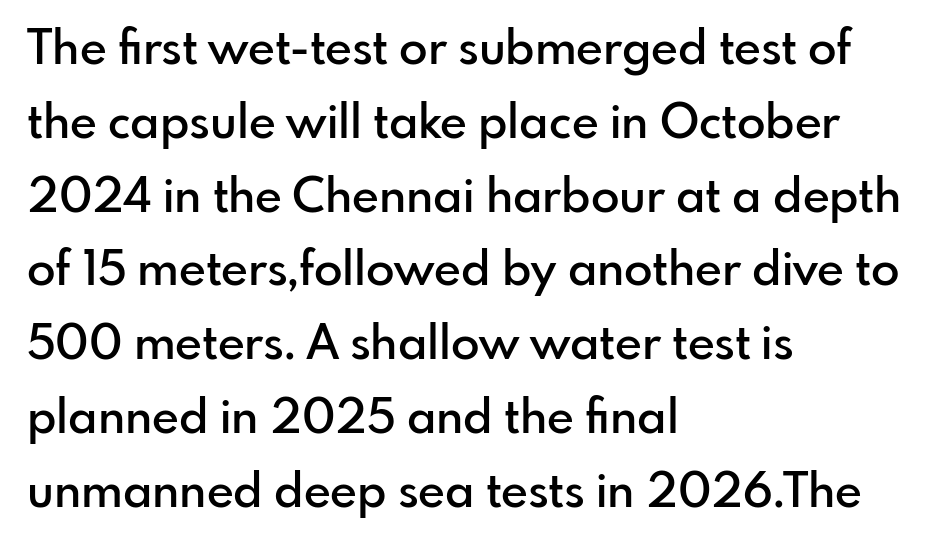
The image shows 47 px semibold sans-serif type, upright; set left-aligned, normal line spacing (1.57x), normal letter spacing, not underlined; low stroke contrast and a small x-height.
